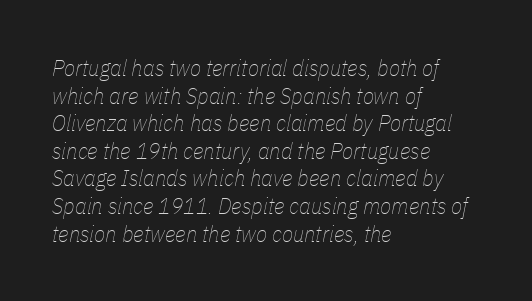
Q: Is the text bold? A: No.
Q: Is the text italic (slanted)? A: Yes, it leans right by about 11 degrees.
Q: Is the text underlined? A: No.
Q: How is the paragraph aligned? A: Left-aligned.
Q: Is the spacing between letters normal or unusually wide? A: Normal.
